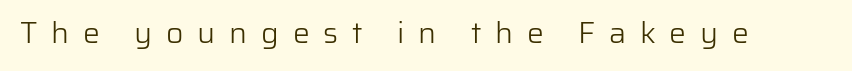
Display-style spreading of the glyphs; the letterfit is very open. Regarding serifs, this sample does without them. Is this a fixed-width face? No — the glyphs have proportional, varying widths. The font is comparable to plain body text, perhaps lighter. The space beneath each line is pristine and unruled.
